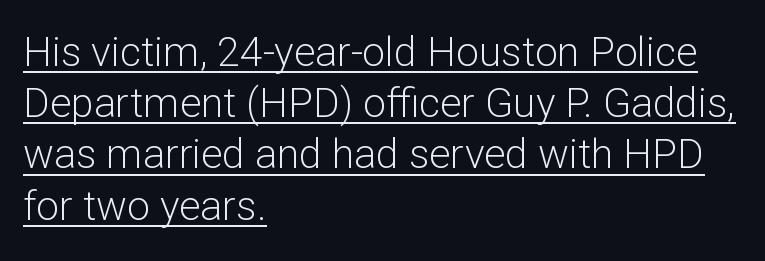
The image shows 41 px light sans-serif type, upright; set left-aligned, normal line spacing (1.25x), normal letter spacing, underlined; low stroke contrast and a medium x-height.
